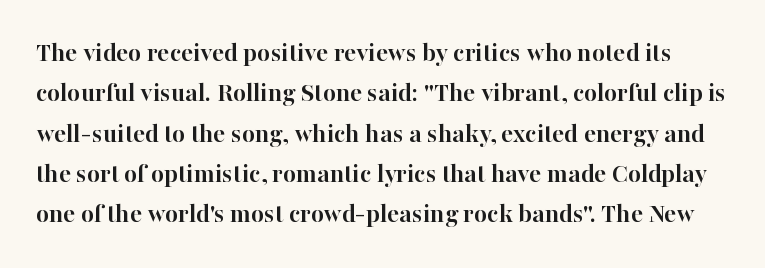
No word sits above an underline. Whoever set this chose a conventional vertical rhythm. Think of a printed novel: that variable character pitch is what you see here. Summary of weight: heavy, a full bold.
